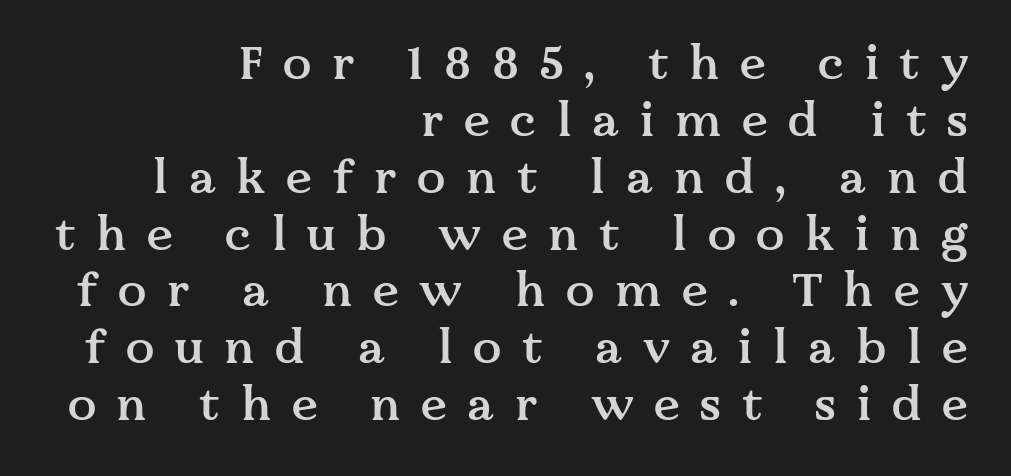
How heavy is the stroke? Medium-heavy — a semibold, shy of bold. To sum up the face: it has serifs. Glyph-to-glyph distance is far greater than everyday printed text. These lines stack with their right ends in a neat column. The rendering uses natural spacing where letterforms have individual widths.
